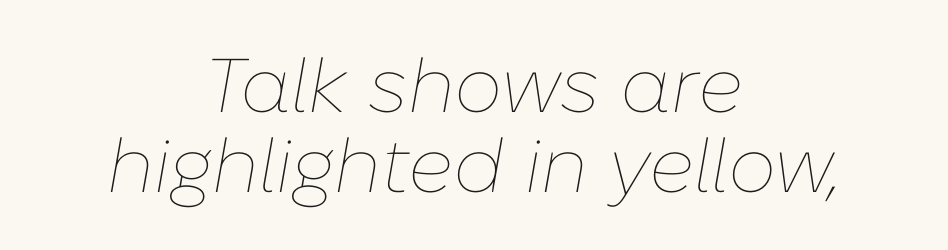
{"italic": "yes", "lean": "right", "slant_degrees": 10, "bold": "no", "weight": "thin", "width": "normal", "stroke_contrast": "low", "x_height": "medium", "monospaced": "no", "underline": "no", "align": "center", "line_spacing": "tight", "line_spacing_ratio": 1.05, "letter_spacing": "normal", "letter_spacing_em": 0.0, "glyph_px": 76}
